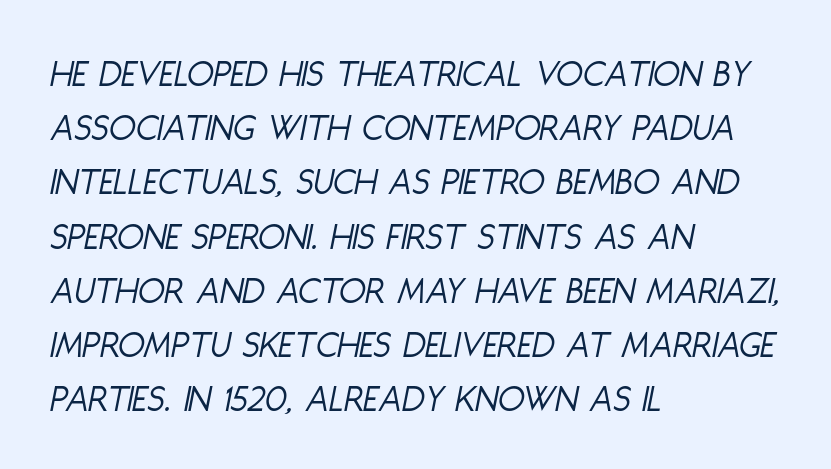
A normal amount of white space separates one row of letters from the next. The zone under the glyphs is completely vacant. The compositor pushed each line to the left boundary. This sample has the flowing, uneven cadence of proportional lettering.
